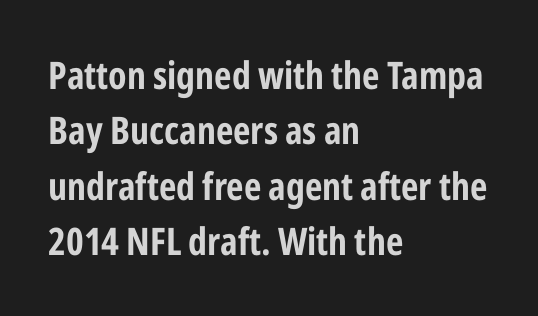
{"serif": "no", "italic": "no", "width": "condensed", "stroke_contrast": "low", "x_height": "medium", "monospaced": "no", "underline": "no", "align": "left", "line_spacing": "normal", "line_spacing_ratio": 1.46, "letter_spacing": "normal", "letter_spacing_em": 0.0, "glyph_px": 38}
